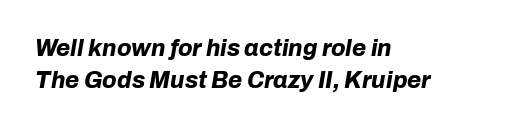
Layout note: lines flush left. As a designer I'd log this as weight 700, bold. Standard letterfit; no display-style spreading of the glyphs. This is oblique type, the kind used for emphasis or titles.
